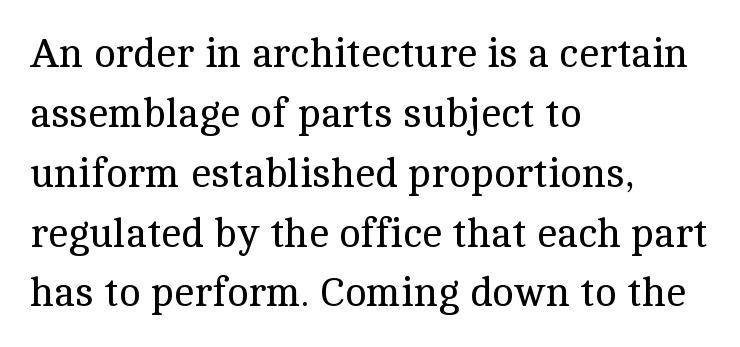
Plain, unruled lines of type. Vertical spacing — default. A typesetter would label this face a serif. Characters follow at the spacing the type designer built in.
